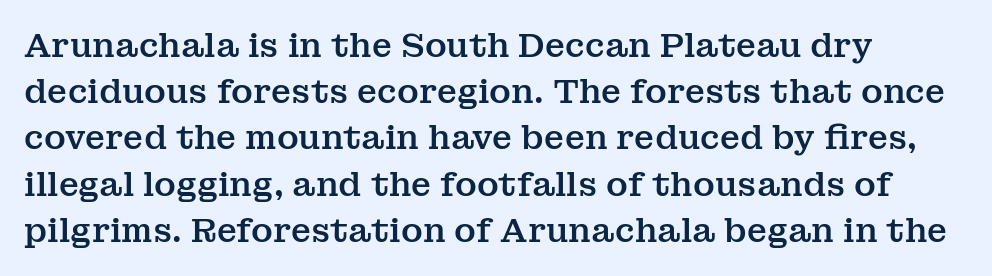
The image shows 33 px serif type, upright; set left-aligned, normal line spacing (1.4x), normal letter spacing, not underlined; medium stroke contrast and a medium x-height.
